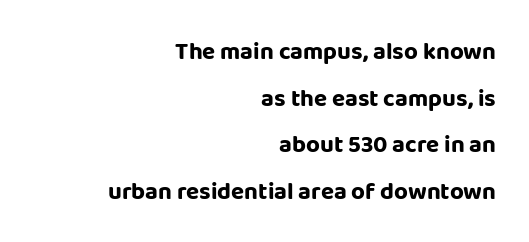
{"italic": "no", "bold": "yes", "underline": "no", "align": "right", "line_spacing": "loose", "line_spacing_ratio": 1.94, "letter_spacing": "normal", "letter_spacing_em": 0.0, "glyph_px": 24}
